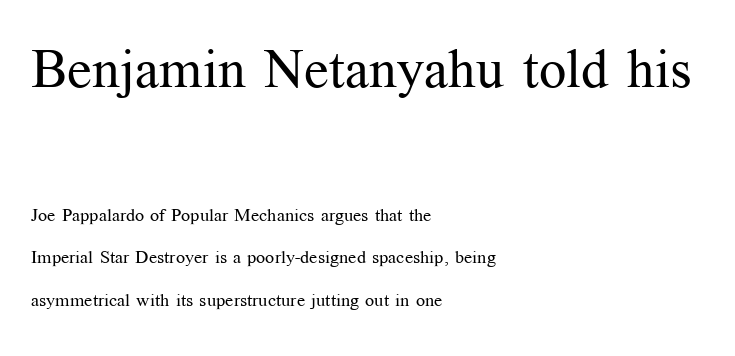
The image shows 54 px regular-weight serif type, upright; set left-aligned, loose line spacing (2.36x), normal letter spacing, not underlined; the first (top) block is 3.0x larger; medium stroke contrast and a medium x-height.
